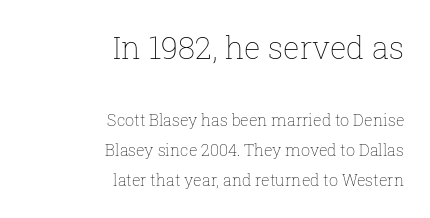
Q: Is the text bold? A: No.
Q: Is the text italic (slanted)? A: No, it is upright.
Q: Is the text underlined? A: No.
Q: How is the paragraph aligned? A: Right-aligned.
Q: Is the spacing between letters normal or unusually wide? A: Normal.
Q: Which block of text is set in a larger size, the first (top) or the second (bottom)? A: The first (top) one.
Q: Width (condensed, normal, or wide)? A: Normal.
Q: Stroke contrast? A: Low.
Q: x-height? A: Medium.
Q: Monospaced? A: No.
